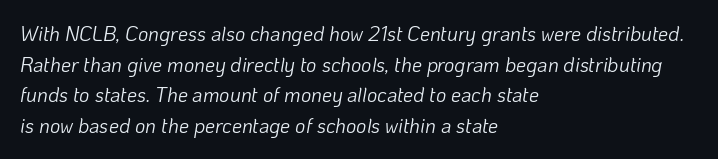
{"italic": "yes", "lean": "right", "slant_degrees": 10, "bold": "no", "underline": "no", "align": "left", "line_spacing": "normal", "line_spacing_ratio": 1.53, "letter_spacing": "normal", "letter_spacing_em": 0.0, "glyph_px": 20}
